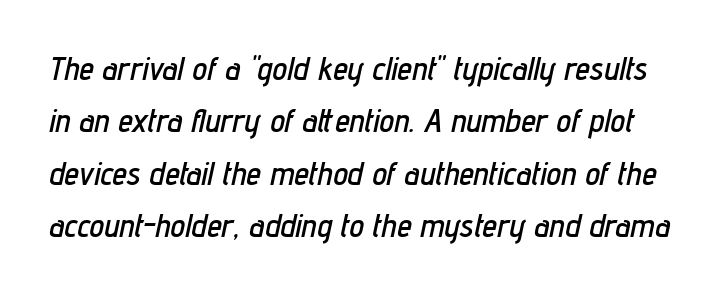
The image shows 33 px condensed type, italic (leaning right); set normal line spacing (1.59x), normal letter spacing, not underlined; low stroke contrast and a medium x-height.
